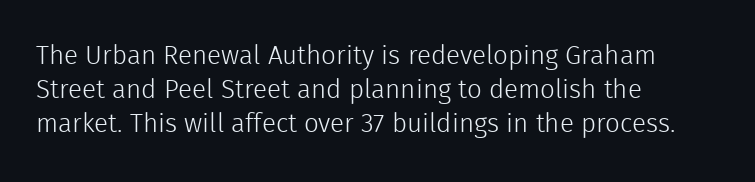
Q: Is the text bold? A: No.
Q: Is the text italic (slanted)? A: No, it is upright.
Q: Is the text underlined? A: No.
Q: How is the paragraph aligned? A: Left-aligned.
Q: Is the spacing between letters normal or unusually wide? A: Normal.
Q: Is the spacing between lines tight, normal or loose? A: Normal.
